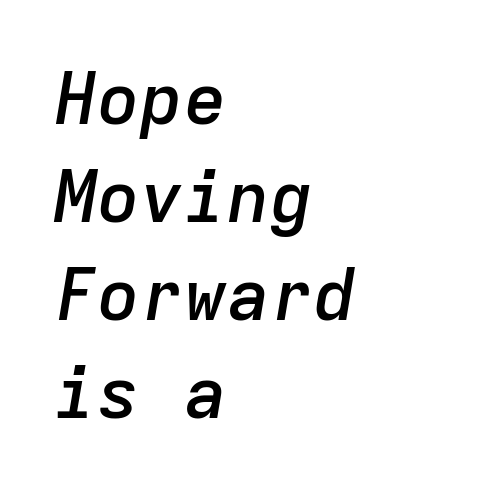
Q: Is the text bold? A: Semi-bold.
Q: Is the text italic (slanted)? A: Yes, it leans right by about 9 degrees.
Q: Is the text underlined? A: No.
Q: How is the paragraph aligned? A: Left-aligned.
Q: Is the spacing between letters normal or unusually wide? A: Normal.
Q: Is the spacing between lines tight, normal or loose? A: Normal.
Q: Width (condensed, normal, or wide)? A: Normal.
Q: Stroke contrast? A: Low.
Q: x-height? A: Medium.
Q: Monospaced? A: Yes.
